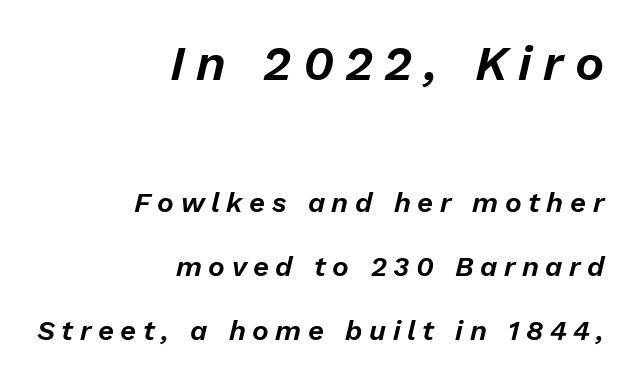
The image shows 49 px text type, italic (leaning right); set right-aligned, loose line spacing (2.28x), unusually wide letter spacing (+0.23 em), not underlined; the first (top) block is 1.75x larger; low stroke contrast and a medium x-height.
